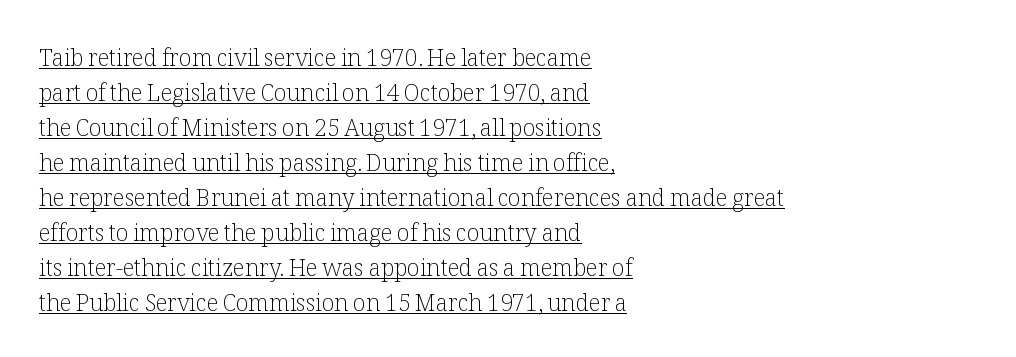
The image shows 23 px text type, upright; set left-aligned, normal line spacing (1.52x), normal letter spacing, underlined.
